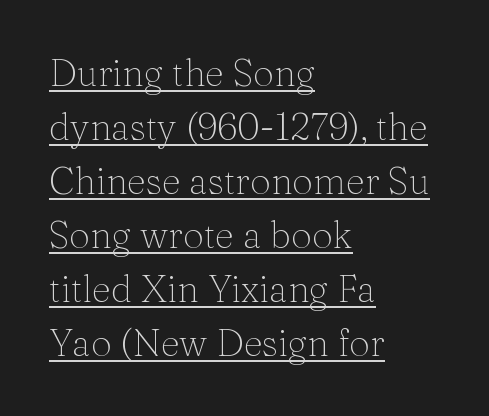
Q: Is the text bold? A: No.
Q: Is the text italic (slanted)? A: No, it is upright.
Q: Is the typeface a serif or a sans-serif typeface? A: Serif.
Q: Is the text underlined? A: Yes.
Q: How is the paragraph aligned? A: Left-aligned.
Q: Is the spacing between letters normal or unusually wide? A: Normal.
Q: Is the spacing between lines tight, normal or loose? A: Normal.
Q: Width (condensed, normal, or wide)? A: Normal.
Q: Stroke contrast? A: Medium.
Q: x-height? A: Medium.
Q: Monospaced? A: No.
